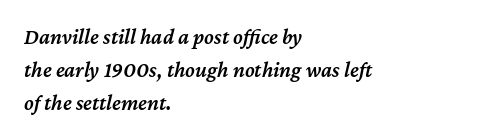
Q: Is the text bold? A: Semi-bold.
Q: Is the text italic (slanted)? A: Yes, it leans right by about 12 degrees.
Q: Is the text underlined? A: No.
Q: How is the paragraph aligned? A: Left-aligned.
Q: Is the spacing between letters normal or unusually wide? A: Normal.
Q: Is the spacing between lines tight, normal or loose? A: Normal.
